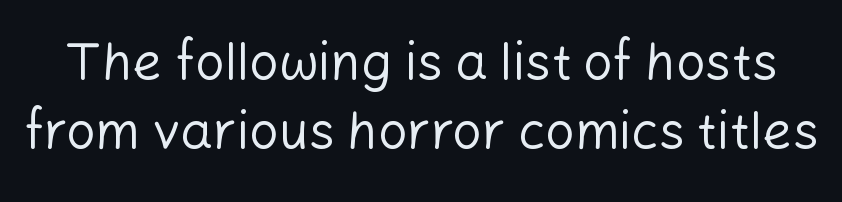
The image shows 52 px regular-weight sans-serif type, upright; set normal line spacing (1.32x), normal letter spacing, not underlined; low stroke contrast and a medium x-height.
